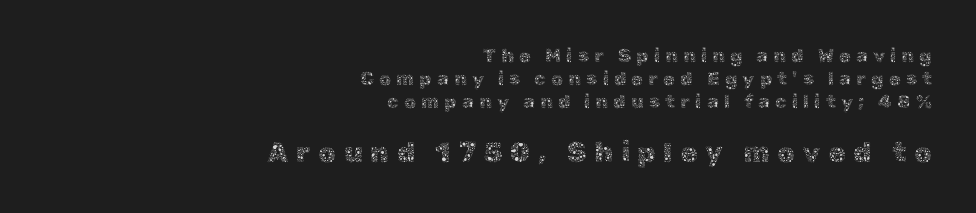
{"italic": "no", "bold": "no", "weight": "thin", "width": "normal", "x_height": "medium", "monospaced": "no", "underline": "no", "align": "right", "line_spacing_ratio": 1.2, "letter_spacing": "wide", "letter_spacing_em": 0.27, "larger_block": "second", "size_ratio": 1.47, "glyph_px": 28}
